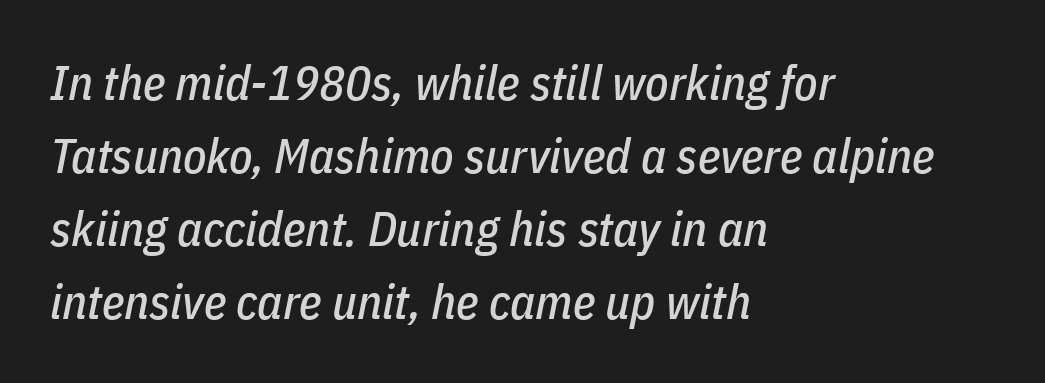
Q: Is the text italic (slanted)? A: Yes, it leans right by about 11 degrees.
Q: Is the text underlined? A: No.
Q: How is the paragraph aligned? A: Left-aligned.
Q: Is the spacing between letters normal or unusually wide? A: Normal.
Q: Is the spacing between lines tight, normal or loose? A: Normal.
Q: Width (condensed, normal, or wide)? A: Condensed.
Q: Stroke contrast? A: Low.
Q: x-height? A: Medium.
Q: Monospaced? A: No.
